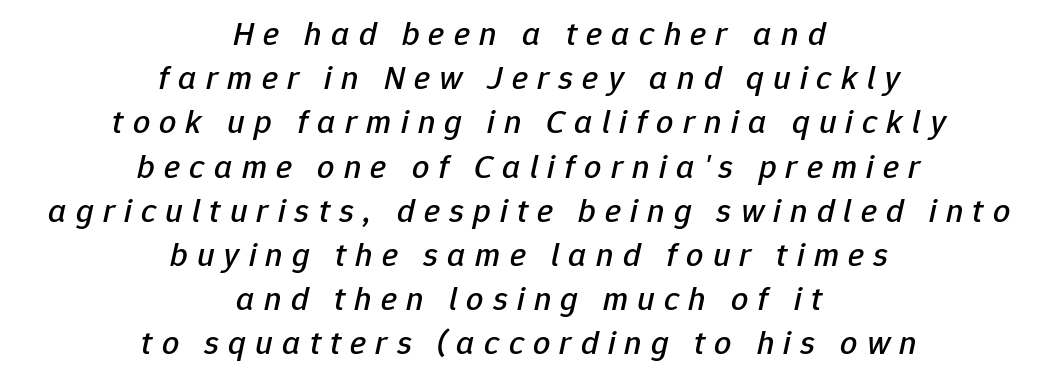
Is the type slanted? Yes — the strokes lean at a clear angle. Underlining? Definitely not there. The passage shown stacks its lines at a standard gap. Each letter keeps its own natural width here, so spacing adapts to shape. Inter-character spacing is expanded well beyond the font's built-in metrics.
